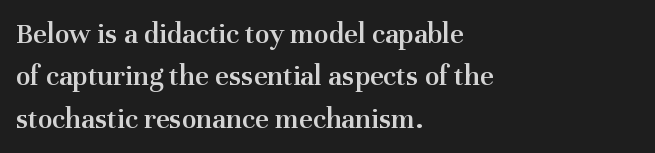
{"serif": "yes", "italic": "no", "bold": "semi", "weight": "semibold", "width": "normal", "stroke_contrast": "medium", "x_height": "medium", "monospaced": "no", "underline": "no", "align": "left", "line_spacing": "normal", "line_spacing_ratio": 1.41, "letter_spacing": "normal", "letter_spacing_em": 0.0, "glyph_px": 30}
